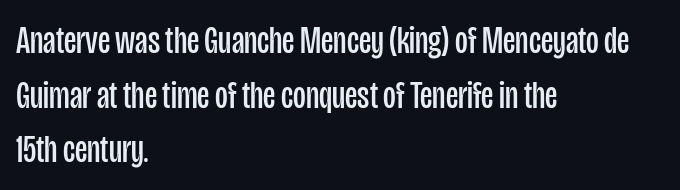
{"serif": "no", "italic": "no", "bold": "no", "weight": "regular", "width": "condensed", "stroke_contrast": "low", "x_height": "large", "monospaced": "no", "underline": "no", "align": "left", "line_spacing": "normal", "line_spacing_ratio": 1.4, "letter_spacing": "normal", "letter_spacing_em": 0.0, "glyph_px": 39}
